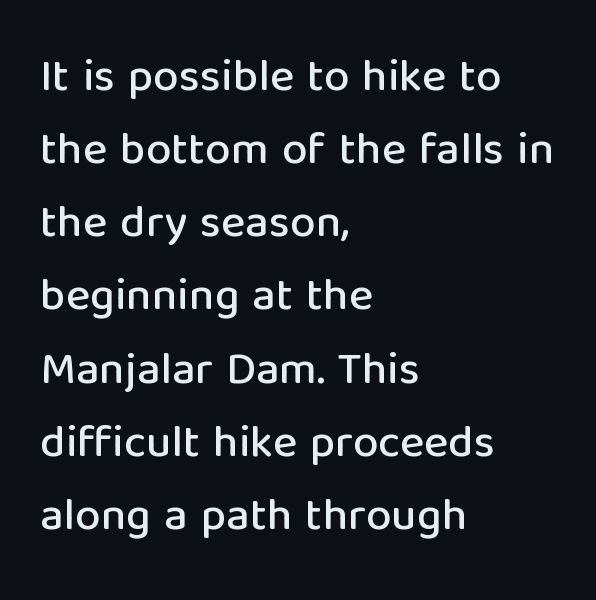
A typesetter would label this face a sans. Inter-character spacing is left at the font's built-in metrics. Unlike italic type, these characters show no tilt at all. A typesetter would call this proportional, since set widths differ per character.
